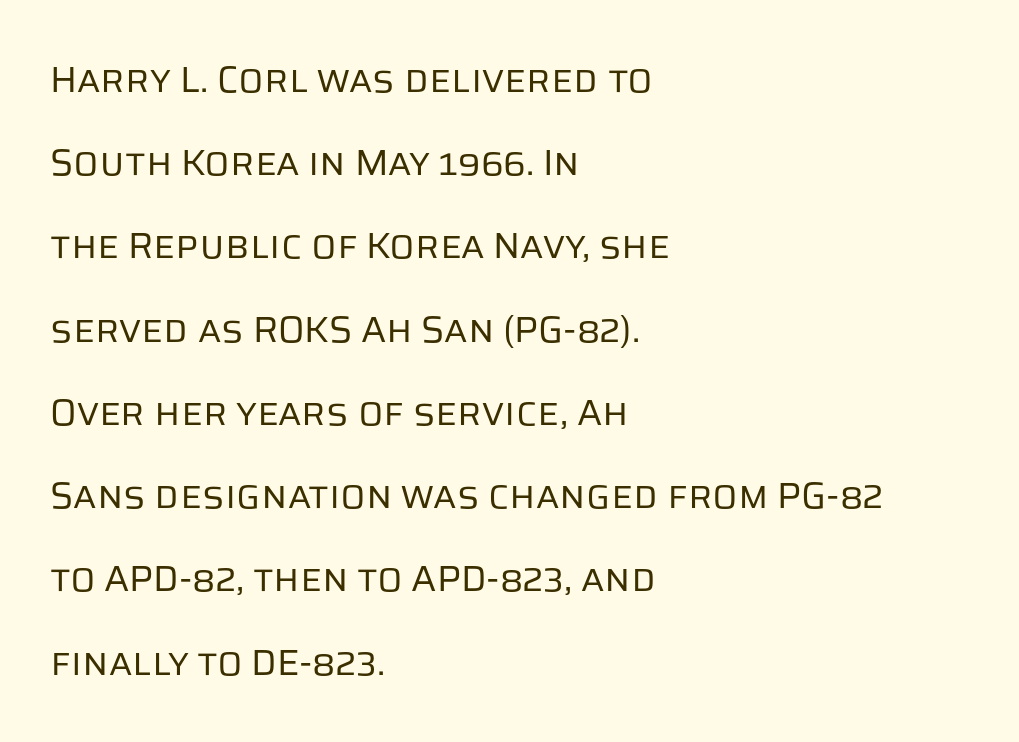
Think of a printed novel: that variable character pitch is what you see here. Style check: upright. The words here are not underlined. Leftover space on each line is placed entirely after the last word. I'd call this a sans setting — the letters go barefoot.
